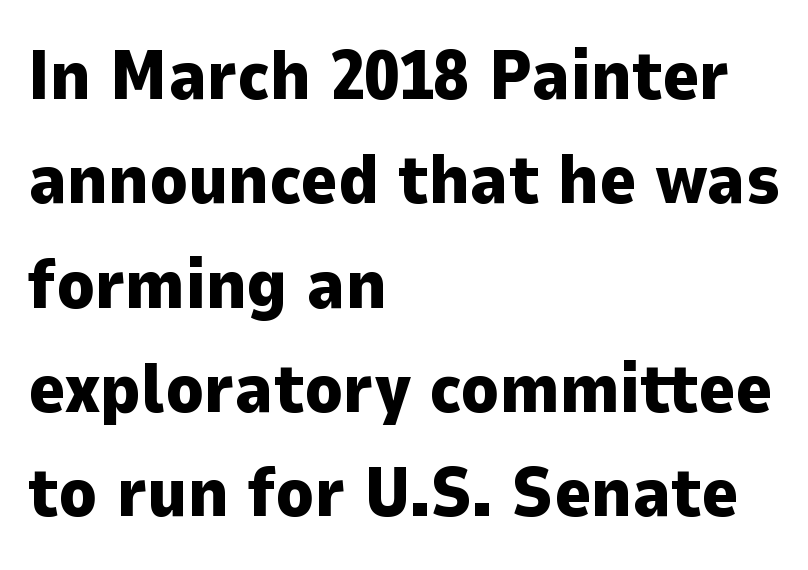
{"serif": "no", "italic": "no", "bold": "yes", "weight": "heavy", "width": "normal", "stroke_contrast": "low", "x_height": "medium", "monospaced": "no", "underline": "no", "align": "left", "line_spacing": "normal", "line_spacing_ratio": 1.49, "letter_spacing": "normal", "letter_spacing_em": 0.0, "glyph_px": 70}
